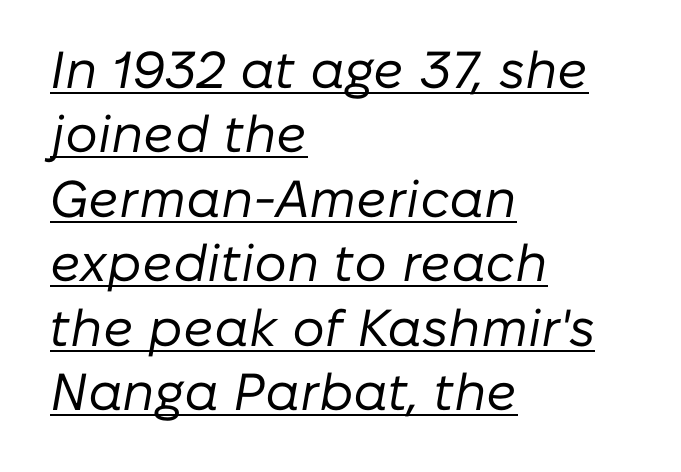
Q: Is the text bold? A: No.
Q: Is the text italic (slanted)? A: Yes, it leans right by about 10 degrees.
Q: Is the text underlined? A: Yes.
Q: How is the paragraph aligned? A: Left-aligned.
Q: Is the spacing between letters normal or unusually wide? A: Normal.
Q: Width (condensed, normal, or wide)? A: Normal.
Q: Stroke contrast? A: Low.
Q: x-height? A: Medium.
Q: Monospaced? A: No.
